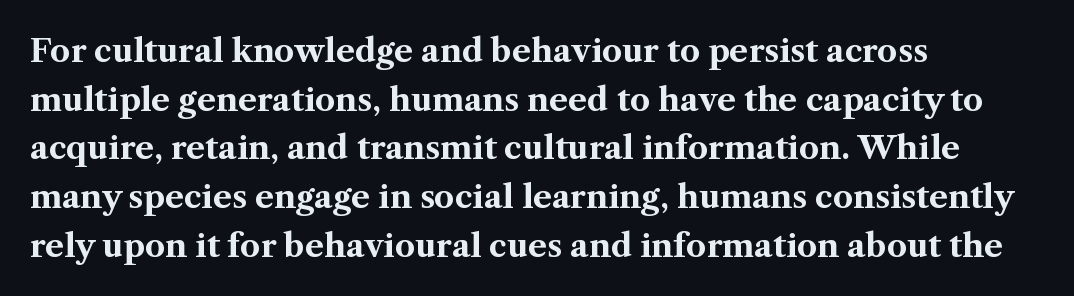
Note the varied advance widths — an 'i' is clearly narrower than an 'm'. Does the type have serifs? Yes, each stem ends in a small foot. What stands out about the letter spacing? Nothing — it is the standard amount. A normal amount of white space separates one row of letters from the next.
